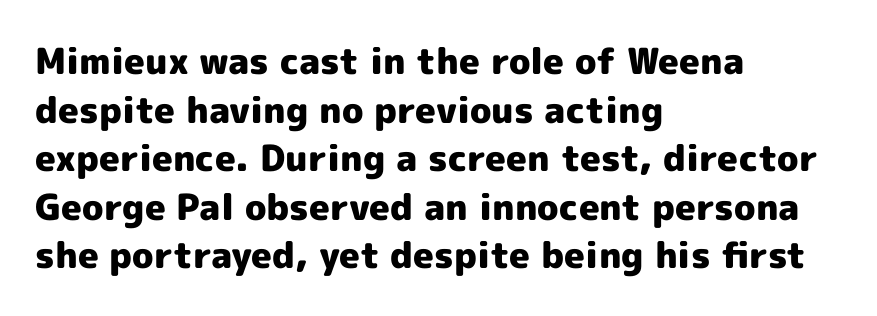
{"serif": "no", "italic": "no", "bold": "yes", "weight": "heavy", "width": "normal", "x_height": "medium", "monospaced": "no", "underline": "no", "align": "left", "line_spacing": "normal", "line_spacing_ratio": 1.35, "letter_spacing": "normal", "letter_spacing_em": 0.0, "glyph_px": 36}
